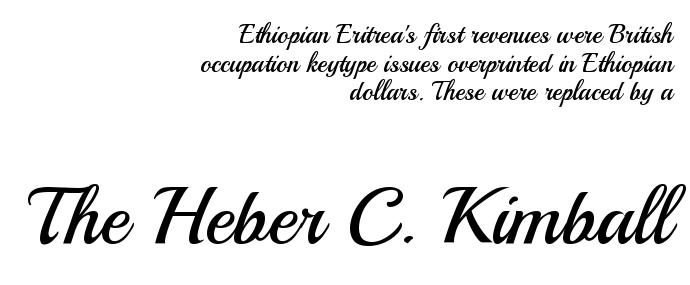
{"serif": "no", "bold": "no", "weight": "regular", "width": "normal", "stroke_contrast": "medium", "x_height": "small", "monospaced": "no", "underline": "no", "align": "right", "line_spacing": "tight", "line_spacing_ratio": 1.1, "letter_spacing": "normal", "letter_spacing_em": 0.0, "larger_block": "second", "size_ratio": 3.04, "glyph_px": 79}
